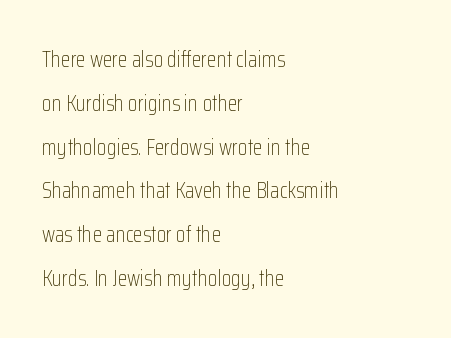
One glance says open: line gaps are wider than usual. These glyphs show unthickened strokes, regular width or finer. Descenders hang freely into open space. Visually the block forms a straight wall on the left and a jagged coastline on the right.
